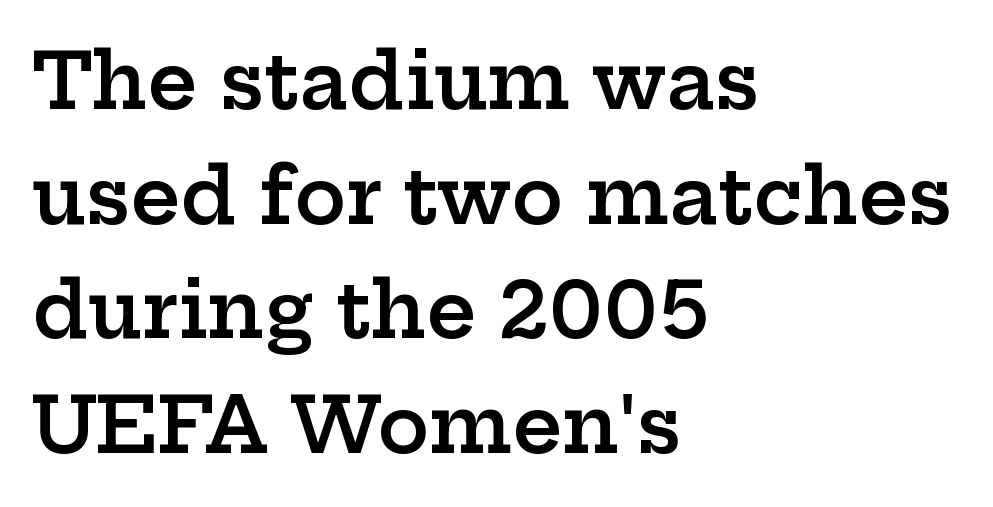
Posture: vertical. The type is set solid horizontally, with unmodified tracking. Where is the straight margin? On the left. Notice how descenders clear the ascenders below comfortably — that's standard leading. Observe the serifs anchoring each vertical stroke in this sample. The zone under the glyphs is completely vacant.
